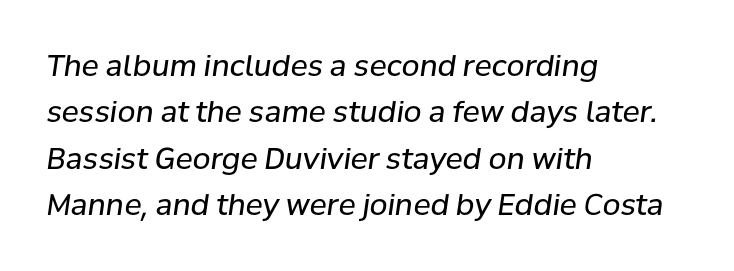
This is oblique type, the kind used for emphasis or titles. Looks like regular typesetting: each glyph gets only the width it needs. Nobody touched the tracking dial on this one. The cut favours lightness, reaching ordinary text weight at its darkest. The gap between lines stays unmarked. The space between consecutive lines is moderate.
